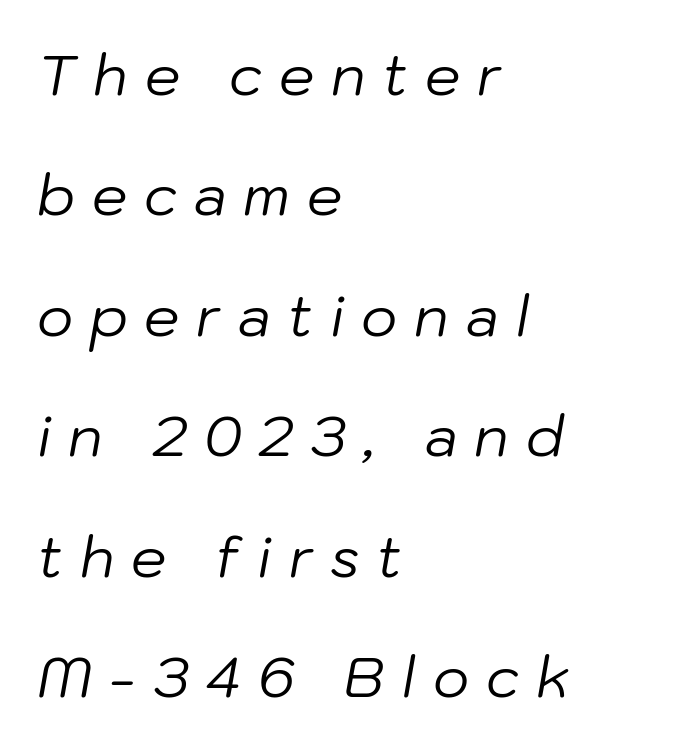
The image shows 56 px regular-weight type, italic (leaning right); set left-aligned, loose line spacing (2.15x), unusually wide letter spacing (+0.3 em), not underlined; low stroke contrast and a medium x-height.
